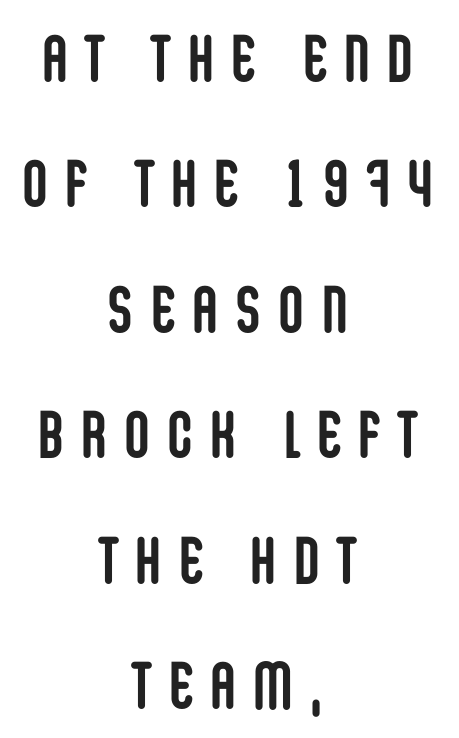
The image shows 66 px semibold, condensed sans-serif type, upright; set centered, loose line spacing (1.9x), unusually wide letter spacing (+0.29 em), not underlined; low stroke contrast and a large x-height.
